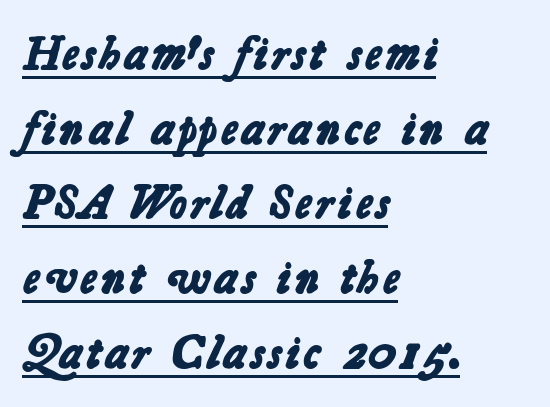
Proportional: the letters do not fall into vertical columns. Unlike a traditional serif, this face leaves its strokes unadorned. These lines sit exactly where default settings would place them. The setting favours the left margin, as ordinary paragraphs usually do.
